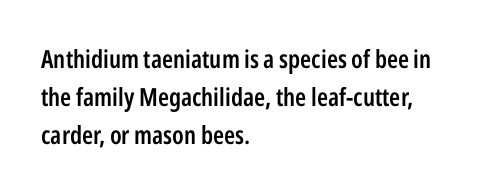
The image shows 25 px text type, upright; set left-aligned, normal line spacing (1.52x), normal letter spacing, not underlined.
